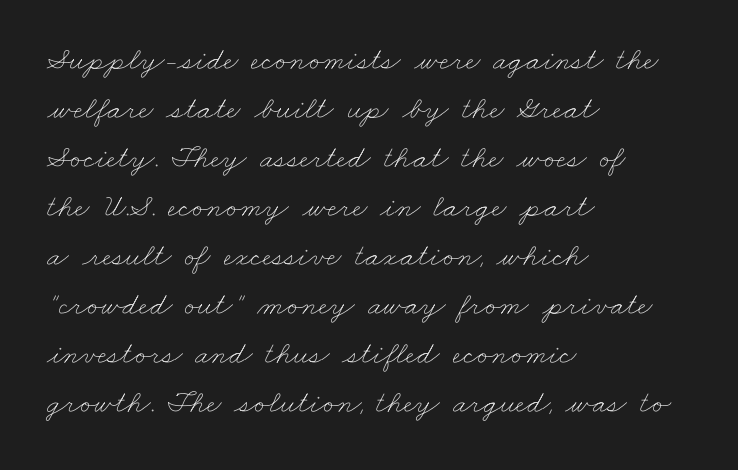
Compared with a typical body face, this is equally light or lighter still. You could call the tracking neutral — neither tight nor loose. The paragraph has a hard left edge and a soft right edge. A typesetter would call this leading conventional body-copy spacing. Spacing verdict: proportional, widths tailored to each character.
